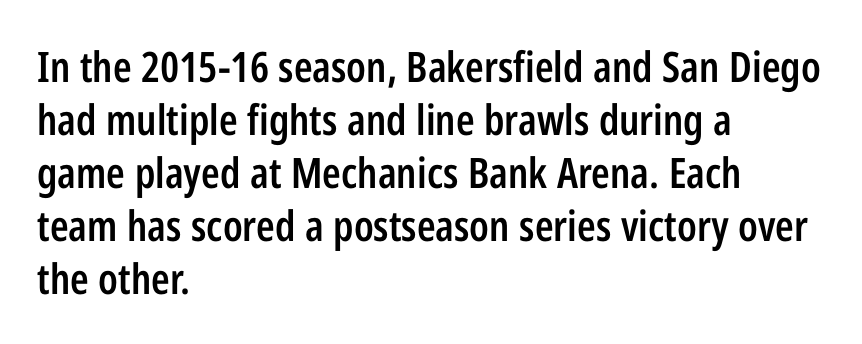
Q: Is the text bold? A: Semi-bold.
Q: Is the text italic (slanted)? A: No, it is upright.
Q: Is the typeface a serif or a sans-serif typeface? A: Sans-serif.
Q: Is the text underlined? A: No.
Q: How is the paragraph aligned? A: Left-aligned.
Q: Is the spacing between letters normal or unusually wide? A: Normal.
Q: Is the spacing between lines tight, normal or loose? A: Normal.
Q: Width (condensed, normal, or wide)? A: Condensed.
Q: Stroke contrast? A: Low.
Q: x-height? A: Medium.
Q: Monospaced? A: No.
